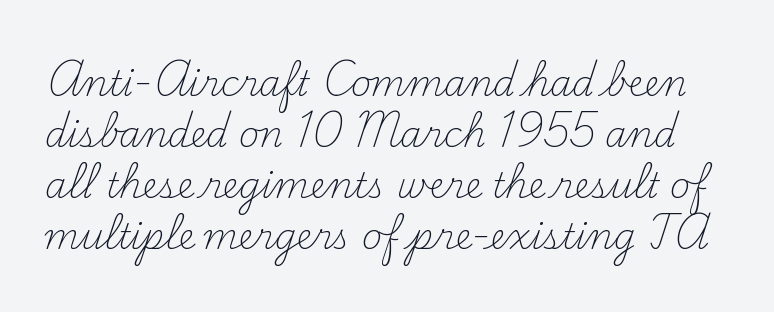
{"bold": "no", "weight": "light", "width": "normal", "stroke_contrast": "medium", "x_height": "small", "monospaced": "no", "underline": "no", "line_spacing": "normal", "line_spacing_ratio": 1.46, "letter_spacing": "normal", "letter_spacing_em": 0.0, "glyph_px": 35}
